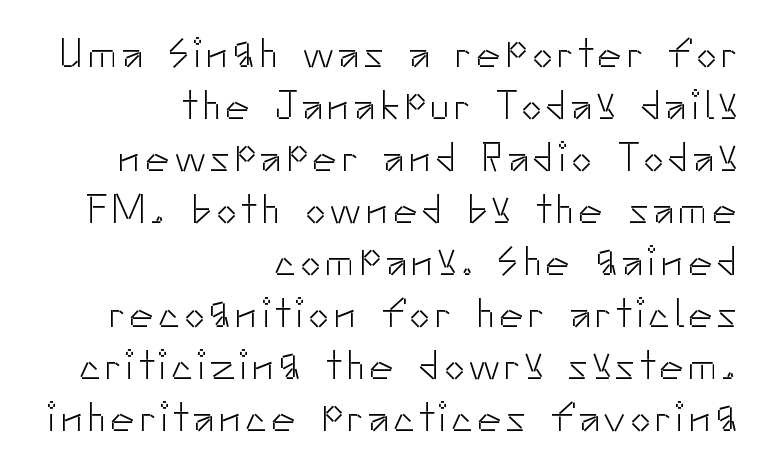
{"serif": "no", "italic": "no", "bold": "no", "weight": "light", "width": "normal", "stroke_contrast": "low", "x_height": "small", "monospaced": "no", "underline": "no", "align": "right", "line_spacing": "normal", "line_spacing_ratio": 1.27, "glyph_px": 41}
